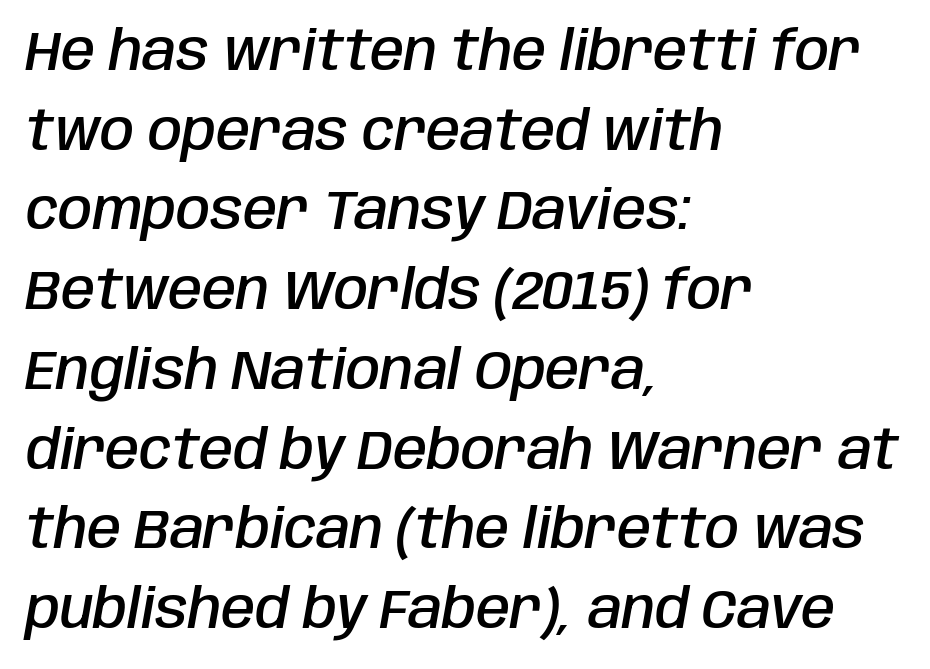
Q: Is the text bold? A: Semi-bold.
Q: Is the text italic (slanted)? A: Yes, it leans right by about 10 degrees.
Q: Is the text underlined? A: No.
Q: How is the paragraph aligned? A: Left-aligned.
Q: Is the spacing between letters normal or unusually wide? A: Normal.
Q: Is the spacing between lines tight, normal or loose? A: Normal.
Q: Width (condensed, normal, or wide)? A: Condensed.
Q: Stroke contrast? A: Low.
Q: x-height? A: Large.
Q: Monospaced? A: No.
